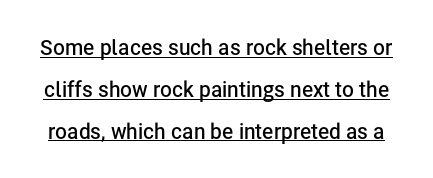
Q: Is the text bold? A: Semi-bold.
Q: Is the text italic (slanted)? A: No, it is upright.
Q: Is the text underlined? A: Yes.
Q: Is the spacing between letters normal or unusually wide? A: Normal.
Q: Is the spacing between lines tight, normal or loose? A: Loose.
